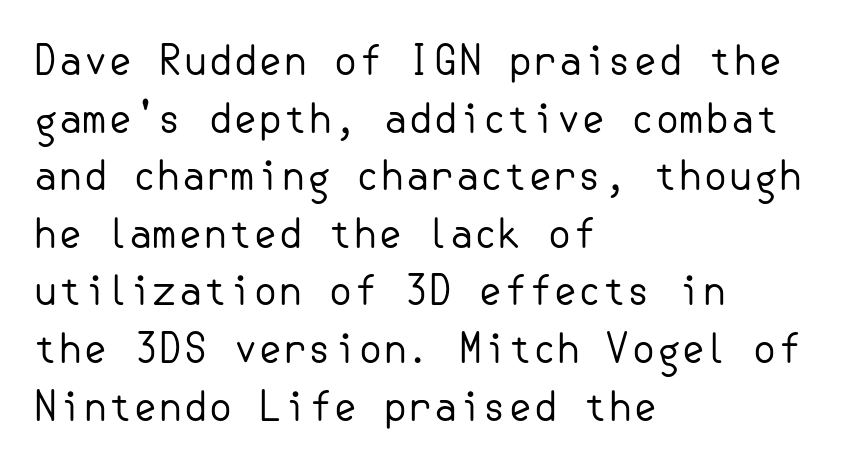
{"serif": "no", "italic": "no", "bold": "no", "weight": "regular", "width": "normal", "stroke_contrast": "low", "x_height": "small", "underline": "no", "align": "left", "line_spacing": "normal", "line_spacing_ratio": 1.44, "letter_spacing": "normal", "letter_spacing_em": 0.0, "glyph_px": 40}
